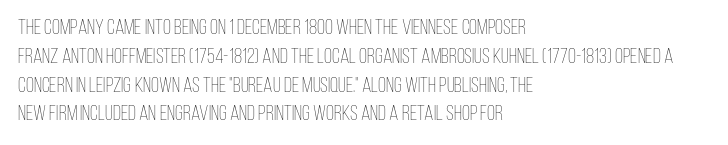
Each new line begins a customary step beneath the previous one. Stems here are at most as thick as an everyday book face. Words appear dense and cohesive because spacing is normal. Descenders hang freely into open space. The axis of the letterforms is exactly vertical.
